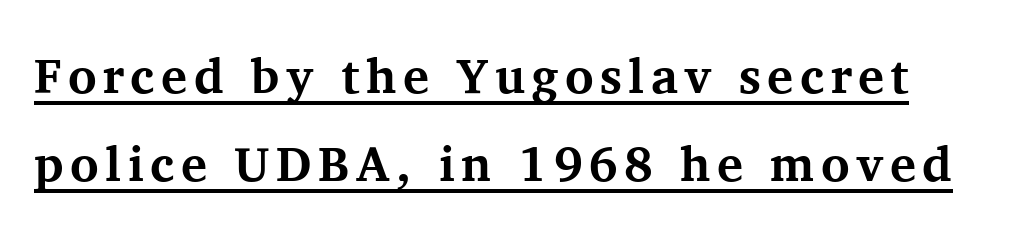
The image shows 49 px bold serif type, upright; set line spacing 1.79x, underlined; medium stroke contrast and a medium x-height.
